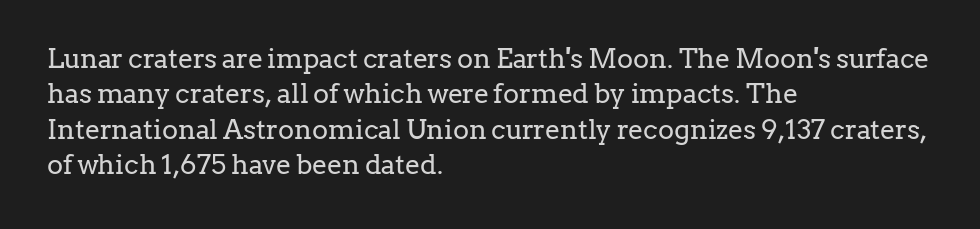
{"italic": "no", "bold": "no", "underline": "no", "align": "left", "line_spacing": "normal", "line_spacing_ratio": 1.31, "letter_spacing": "normal", "letter_spacing_em": 0.0, "glyph_px": 27}
